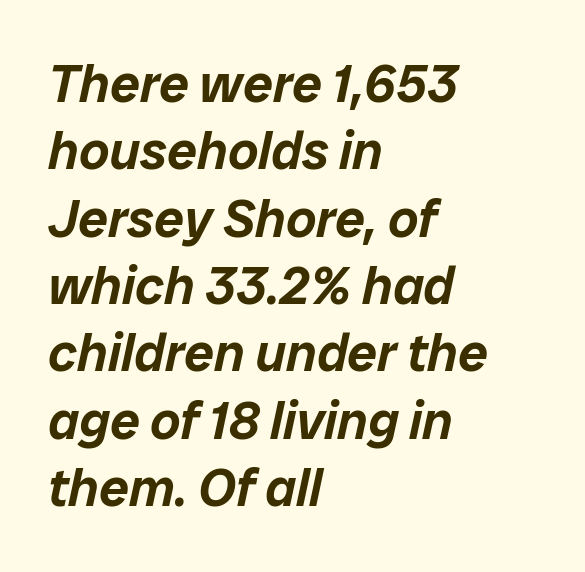
The image shows 53 px text type, italic (leaning right); set left-aligned, normal line spacing (1.27x), normal letter spacing, not underlined; low stroke contrast and a medium x-height.
